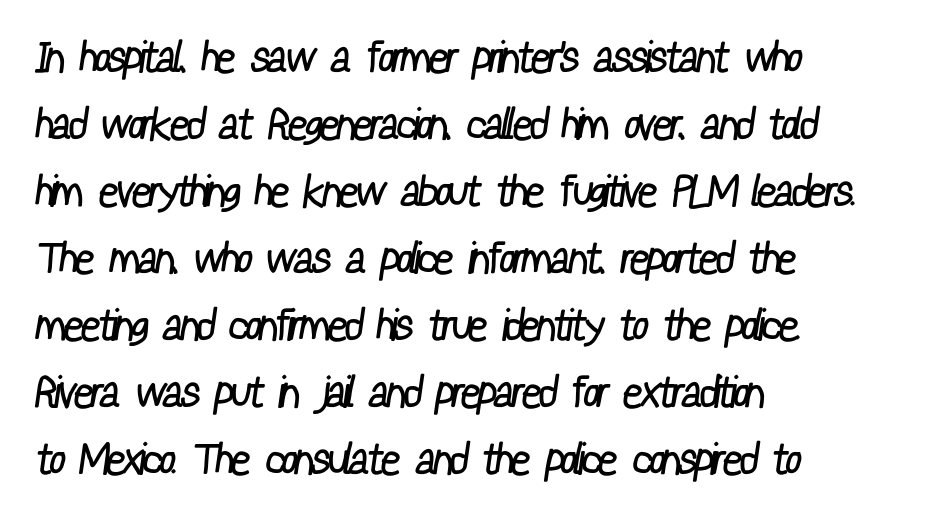
{"serif": "no", "bold": "no", "weight": "regular", "width": "condensed", "stroke_contrast": "low", "x_height": "medium", "monospaced": "no", "underline": "no", "align": "left", "line_spacing": "normal", "line_spacing_ratio": 1.56, "letter_spacing": "normal", "letter_spacing_em": 0.0, "glyph_px": 43}
